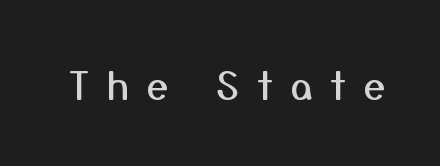
The image shows 38 px sans-serif type, upright; set unusually wide letter spacing (+0.46 em), not underlined; medium stroke contrast and a medium x-height.
